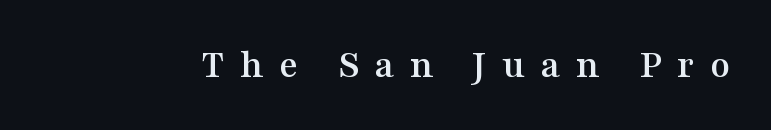
{"serif": "yes", "italic": "no", "width": "wide", "stroke_contrast": "medium", "x_height": "medium", "monospaced": "no", "underline": "no", "letter_spacing": "wide", "letter_spacing_em": 0.38, "glyph_px": 41}
